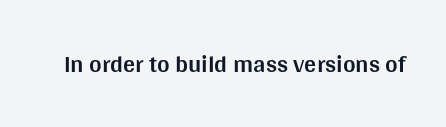
What stands out about the letter spacing? Nothing — it is the standard amount. Upright lettering throughout. Bold? Absolutely — the strokes are thick and heavy. The glyphs are unaccompanied by any horizontal stroke below them.
